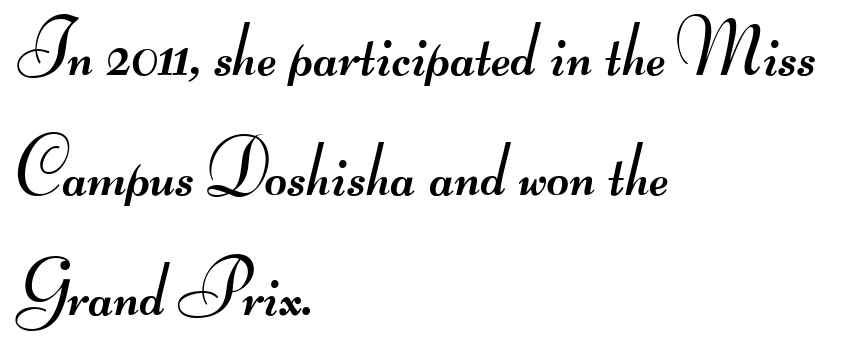
{"serif": "no", "bold": "no", "weight": "regular", "width": "wide", "stroke_contrast": "medium", "monospaced": "no", "underline": "no", "align": "left", "line_spacing": "normal", "line_spacing_ratio": 1.56, "letter_spacing": "normal", "letter_spacing_em": 0.0, "glyph_px": 77}
